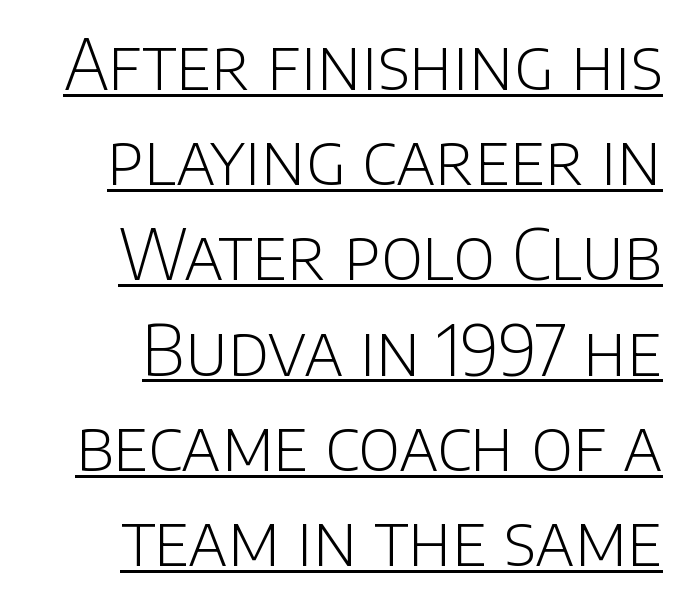
Q: Is the text bold? A: No.
Q: Is the text italic (slanted)? A: No, it is upright.
Q: Is the typeface a serif or a sans-serif typeface? A: Sans-serif.
Q: Is the text underlined? A: Yes.
Q: How is the paragraph aligned? A: Right-aligned.
Q: Is the spacing between letters normal or unusually wide? A: Normal.
Q: Is the spacing between lines tight, normal or loose? A: Normal.
Q: Width (condensed, normal, or wide)? A: Normal.
Q: Stroke contrast? A: Low.
Q: x-height? A: Large.
Q: Monospaced? A: No.
